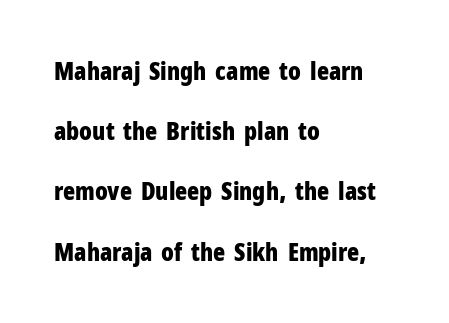
{"italic": "no", "bold": "yes", "underline": "no", "align": "left", "line_spacing": "loose", "line_spacing_ratio": 2.41, "letter_spacing": "normal", "letter_spacing_em": 0.0, "glyph_px": 25}
